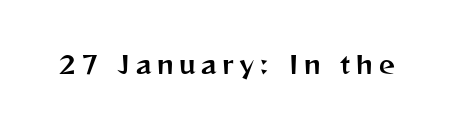
The horizontal fit of the characters is loose and conspicuously gappy. Honestly, there is no underline to notice here at all. A roman cut, with each character standing at attention.
